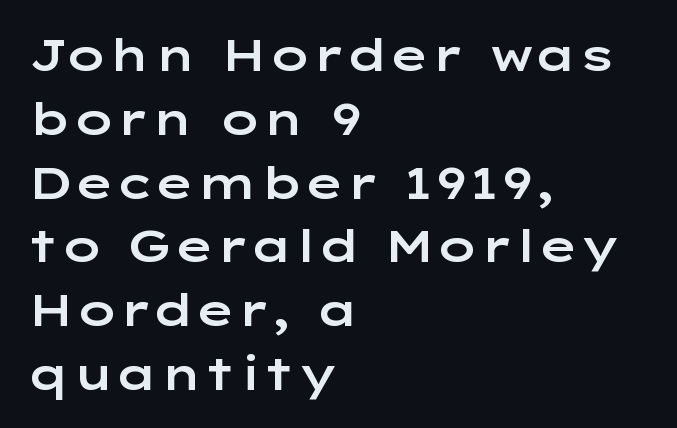
Nobody drew a line under any word here. The block of text has a typical density, with ordinary space between rows. These lines stack with their left ends in a neat column. Observe the absence of serifs on each vertical stroke in this sample.
